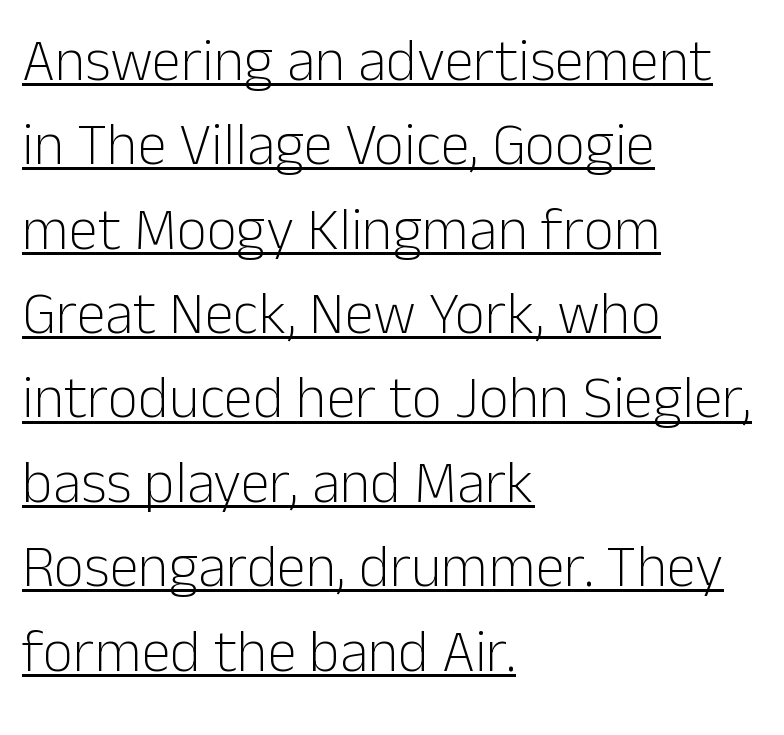
Q: Is the text bold? A: No.
Q: Is the text italic (slanted)? A: No, it is upright.
Q: Is the typeface a serif or a sans-serif typeface? A: Sans-serif.
Q: Is the text underlined? A: Yes.
Q: How is the paragraph aligned? A: Left-aligned.
Q: Is the spacing between letters normal or unusually wide? A: Normal.
Q: Is the spacing between lines tight, normal or loose? A: Normal.
Q: Width (condensed, normal, or wide)? A: Normal.
Q: Stroke contrast? A: Low.
Q: x-height? A: Medium.
Q: Monospaced? A: No.
